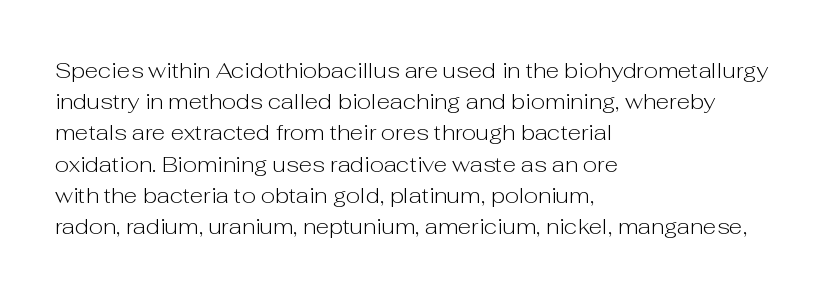
Every row of glyphs begins at an identical x-position on the left. The typesetting does not lean heavy: it is not bold. One glance says typical: line gaps are just what's usual. Underlining? Definitely not there.
